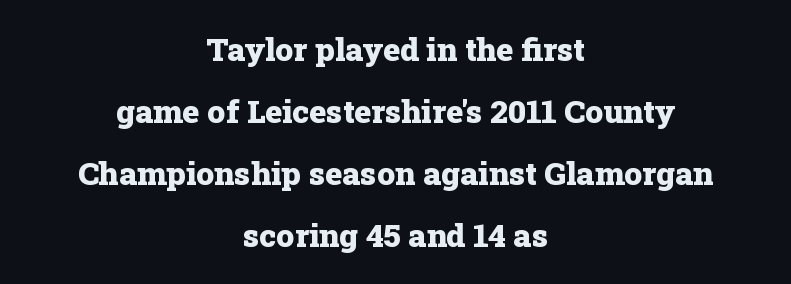
The image shows 32 px heavy serif type, upright; set centered, loose line spacing (1.94x), normal letter spacing, not underlined; low stroke contrast and a medium x-height.
